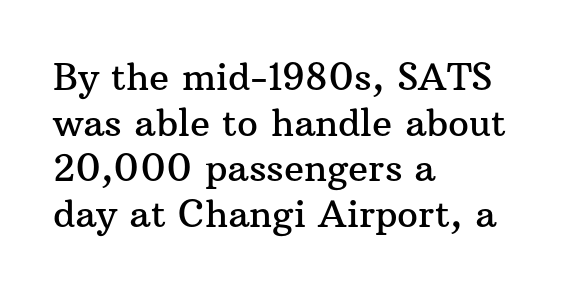
Q: Is the text italic (slanted)? A: No, it is upright.
Q: Is the typeface a serif or a sans-serif typeface? A: Serif.
Q: Is the text underlined? A: No.
Q: How is the paragraph aligned? A: Left-aligned.
Q: Is the spacing between letters normal or unusually wide? A: Normal.
Q: Width (condensed, normal, or wide)? A: Normal.
Q: Stroke contrast? A: Medium.
Q: x-height? A: Medium.
Q: Monospaced? A: No.
